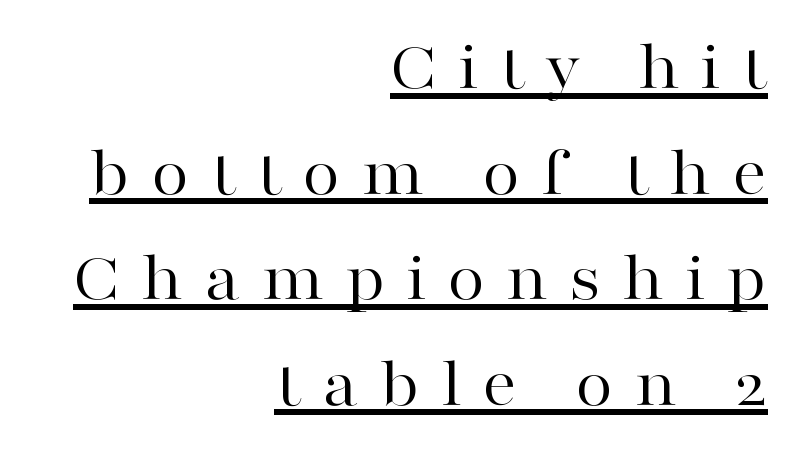
Q: Is the text bold? A: No.
Q: Is the text italic (slanted)? A: No, it is upright.
Q: Is the typeface a serif or a sans-serif typeface? A: Serif.
Q: Is the text underlined? A: Yes.
Q: How is the paragraph aligned? A: Right-aligned.
Q: Is the spacing between letters normal or unusually wide? A: Unusually wide.
Q: Is the spacing between lines tight, normal or loose? A: Normal.
Q: Width (condensed, normal, or wide)? A: Wide.
Q: Stroke contrast? A: High.
Q: x-height? A: Medium.
Q: Monospaced? A: No.
